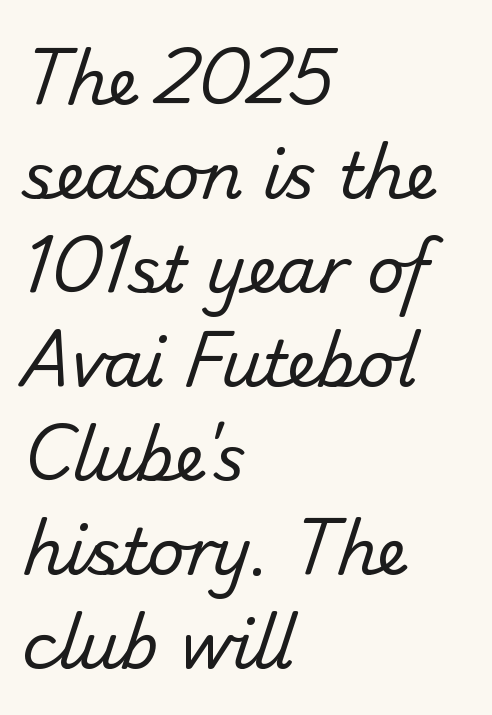
The image shows 64 px regular-weight sans-serif type; set left-aligned, normal line spacing (1.47x), normal letter spacing, not underlined; low stroke contrast and a small x-height.
